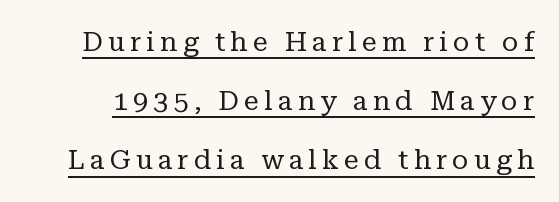
The image shows 27 px text type, upright; set loose line spacing (2.19x), underlined.
